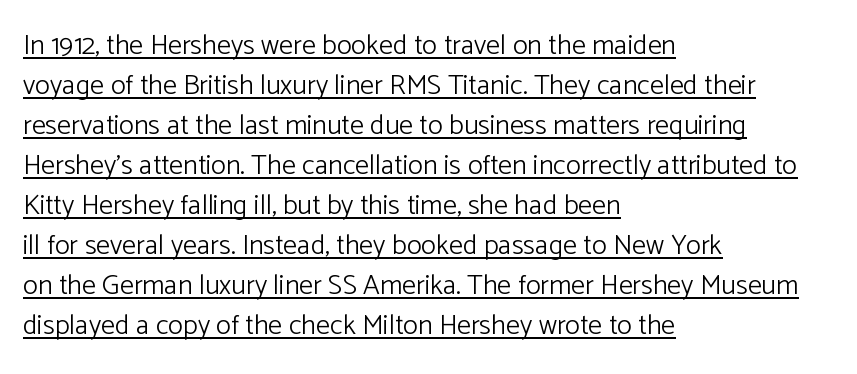
Q: Is the text bold? A: No.
Q: Is the text italic (slanted)? A: No, it is upright.
Q: Is the typeface a serif or a sans-serif typeface? A: Sans-serif.
Q: Is the text underlined? A: Yes.
Q: How is the paragraph aligned? A: Left-aligned.
Q: Is the spacing between letters normal or unusually wide? A: Normal.
Q: Is the spacing between lines tight, normal or loose? A: Normal.
Q: Width (condensed, normal, or wide)? A: Normal.
Q: Stroke contrast? A: Low.
Q: x-height? A: Medium.
Q: Monospaced? A: No.
